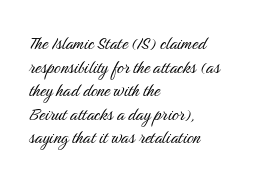
{"bold": "no", "underline": "no", "align": "left", "line_spacing": "tight", "line_spacing_ratio": 1.12, "letter_spacing": "normal", "letter_spacing_em": 0.0, "glyph_px": 21}
